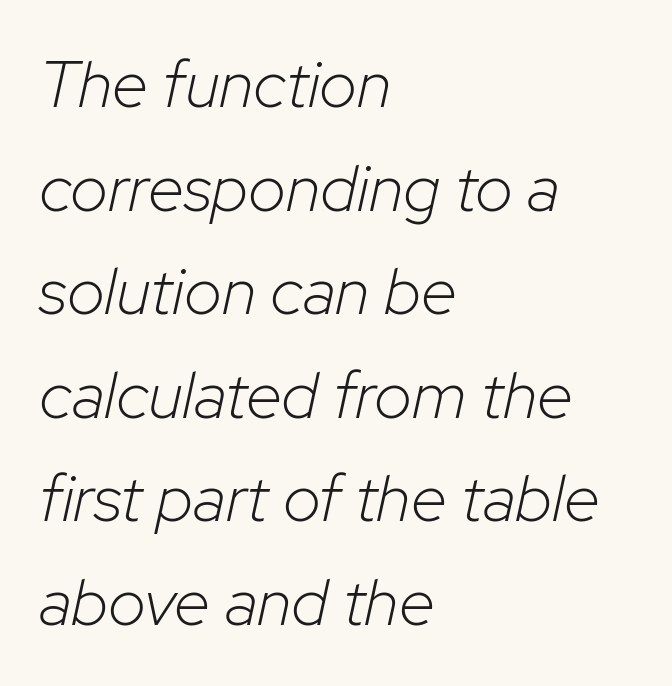
The image shows 66 px light type, italic (leaning right); set left-aligned, normal line spacing (1.57x), normal letter spacing, not underlined; low stroke contrast and a medium x-height.
